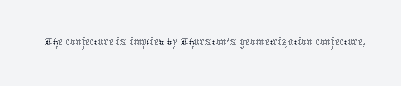
Has an underline been added? It has not. The type is set solid horizontally, with unmodified tracking. The characters are drawn with everyday or finer stroke widths. Every character sits straight up, as roman type does.
